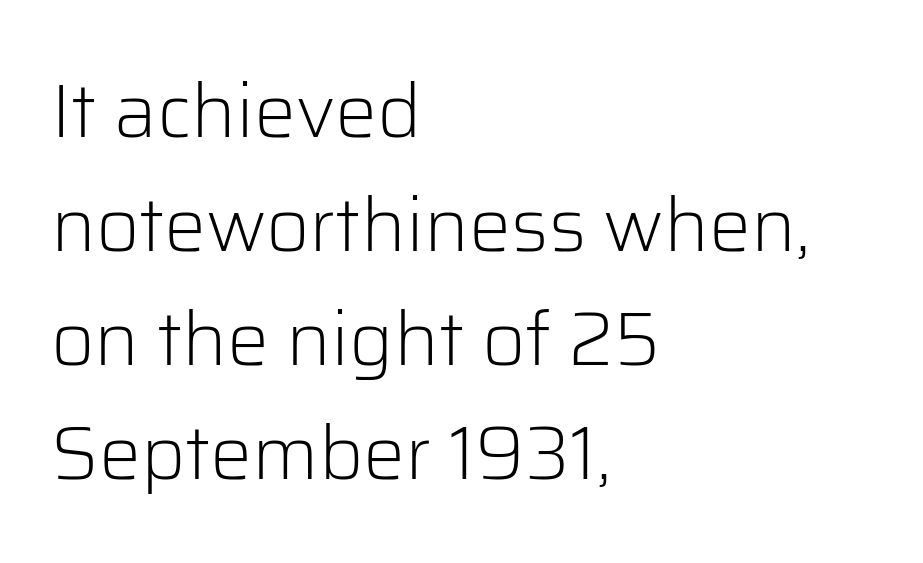
Visually the block forms a straight wall on the left and a jagged coastline on the right. Unbolded letterforms with no extra heft. The block of text has a typical density, with ordinary space between rows. The passage shown has conventional tracking throughout.
